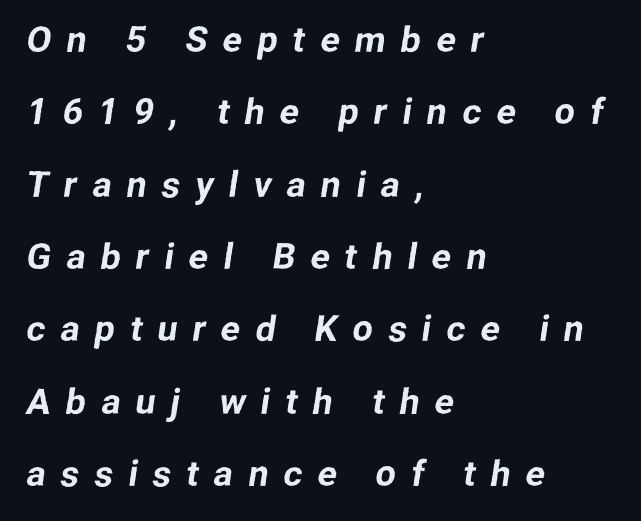
Q: Is the typeface a serif or a sans-serif typeface? A: Sans-serif.
Q: Is the text underlined? A: No.
Q: How is the paragraph aligned? A: Left-aligned.
Q: Is the spacing between letters normal or unusually wide? A: Unusually wide.
Q: Is the spacing between lines tight, normal or loose? A: Loose.
Q: Width (condensed, normal, or wide)? A: Normal.
Q: Stroke contrast? A: Low.
Q: x-height? A: Medium.
Q: Monospaced? A: No.
